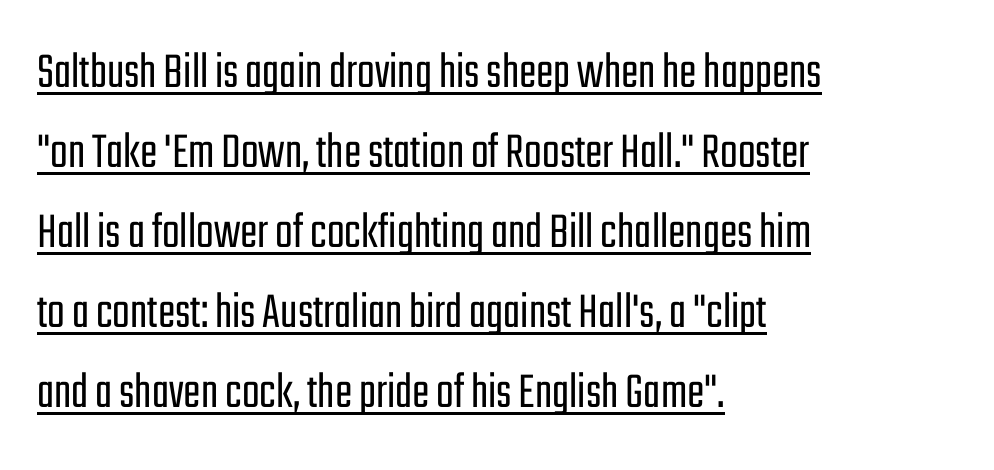
Q: Is the text bold? A: No.
Q: Is the text italic (slanted)? A: No, it is upright.
Q: Is the typeface a serif or a sans-serif typeface? A: Sans-serif.
Q: Is the text underlined? A: Yes.
Q: How is the paragraph aligned? A: Left-aligned.
Q: Is the spacing between letters normal or unusually wide? A: Normal.
Q: Is the spacing between lines tight, normal or loose? A: Normal.
Q: Width (condensed, normal, or wide)? A: Condensed.
Q: Stroke contrast? A: Low.
Q: x-height? A: Medium.
Q: Monospaced? A: No.
